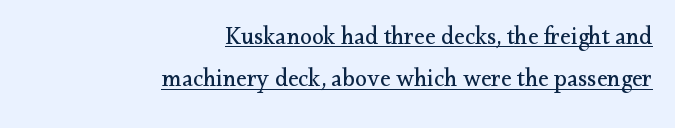
Q: Is the text bold? A: No.
Q: Is the text italic (slanted)? A: No, it is upright.
Q: Is the text underlined? A: Yes.
Q: How is the paragraph aligned? A: Right-aligned.
Q: Is the spacing between letters normal or unusually wide? A: Normal.
